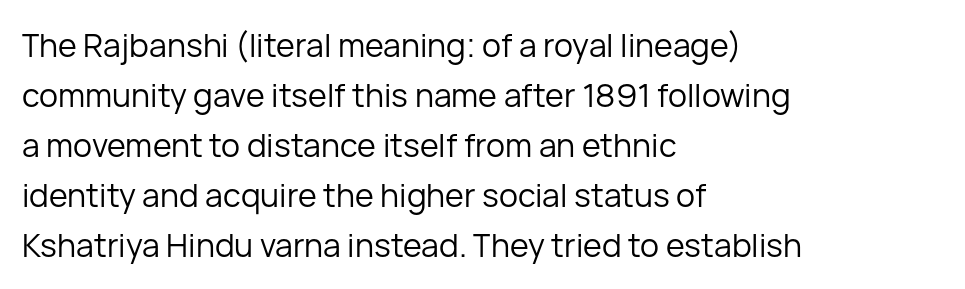
Q: Is the text bold? A: No.
Q: Is the text italic (slanted)? A: No, it is upright.
Q: Is the typeface a serif or a sans-serif typeface? A: Sans-serif.
Q: Is the text underlined? A: No.
Q: How is the paragraph aligned? A: Left-aligned.
Q: Is the spacing between letters normal or unusually wide? A: Normal.
Q: Is the spacing between lines tight, normal or loose? A: Normal.
Q: Width (condensed, normal, or wide)? A: Normal.
Q: Stroke contrast? A: Low.
Q: x-height? A: Medium.
Q: Monospaced? A: No.
